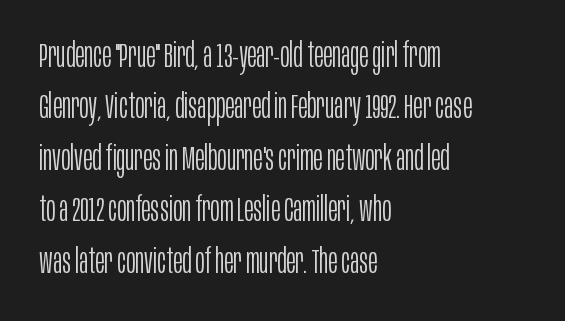
Check under the words: just untouched page. Quick note: not italic, upright. The letters sit at their default tracking, neither squeezed nor spread. Is the stroke heavy? The answer is a plain regular-or-lighter. A typesetter would label this face a sans.
